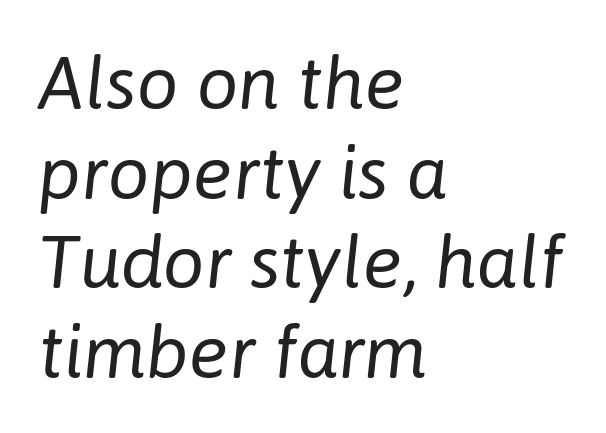
Q: Is the text bold? A: No.
Q: Is the text italic (slanted)? A: Yes, it leans right by about 6 degrees.
Q: Is the text underlined? A: No.
Q: How is the paragraph aligned? A: Left-aligned.
Q: Is the spacing between letters normal or unusually wide? A: Normal.
Q: Width (condensed, normal, or wide)? A: Normal.
Q: Stroke contrast? A: Low.
Q: x-height? A: Medium.
Q: Monospaced? A: No.
